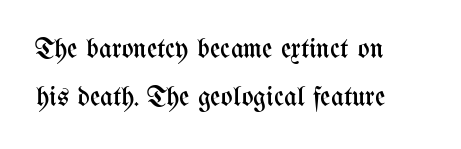
The image shows 28 px regular-weight, condensed type, upright; set left-aligned, normal line spacing (1.7x), normal letter spacing, not underlined; medium stroke contrast and a medium x-height.
